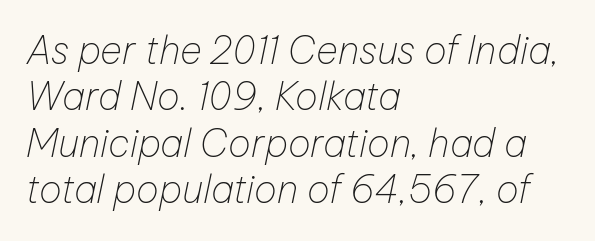
Caption: face not bold, strokes unweighted. Check under the words: just untouched page. The paragraph has a hard left edge and a soft right edge. Spacing verdict: proportional, widths tailored to each character. An italicized treatment has been applied to the whole sample. Students, note that the glyphs here touch the page at normal intervals.
